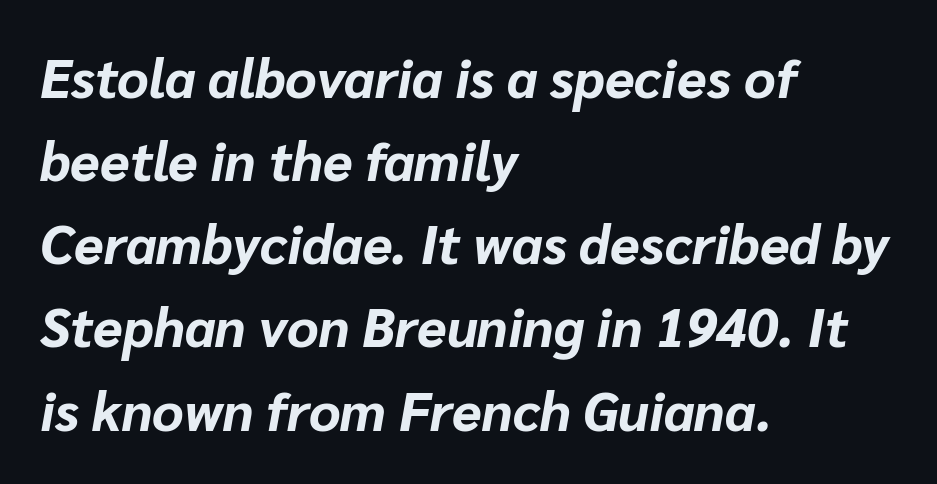
The image shows 54 px bold type, italic (leaning right); set left-aligned, normal line spacing (1.54x), normal letter spacing, not underlined; low stroke contrast and a medium x-height.
